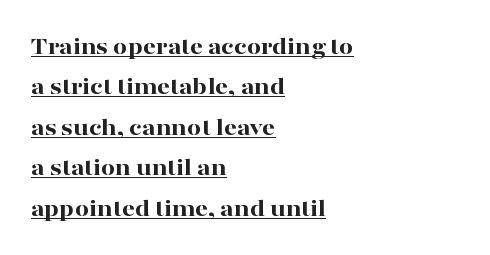
The text block is weighted toward the left margin, trailing off unevenly rightward. A roman cut, with each character standing at attention. A typesetter would call this zero additional tracking. The block of text has a typical density, with ordinary space between rows.
